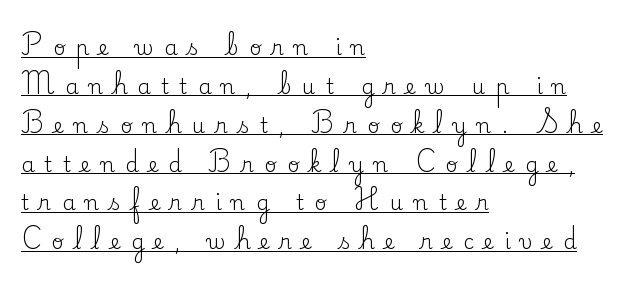
The image shows 21 px text type, upright; set left-aligned, line spacing 1.85x, unusually wide letter spacing (+0.49 em), underlined.
